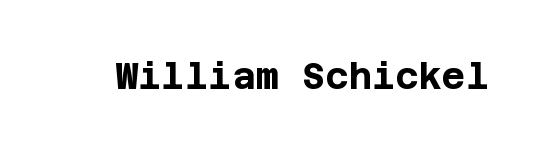
{"serif": "no", "italic": "no", "bold": "yes", "weight": "bold", "width": "normal", "stroke_contrast": "low", "x_height": "large", "underline": "no", "letter_spacing": "normal", "letter_spacing_em": 0.0, "glyph_px": 36}
